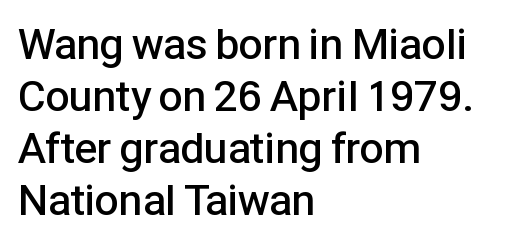
Q: Is the text bold? A: Semi-bold.
Q: Is the text italic (slanted)? A: No, it is upright.
Q: Is the typeface a serif or a sans-serif typeface? A: Sans-serif.
Q: Is the text underlined? A: No.
Q: How is the paragraph aligned? A: Left-aligned.
Q: Is the spacing between letters normal or unusually wide? A: Normal.
Q: Width (condensed, normal, or wide)? A: Normal.
Q: Stroke contrast? A: Low.
Q: x-height? A: Medium.
Q: Monospaced? A: No.
